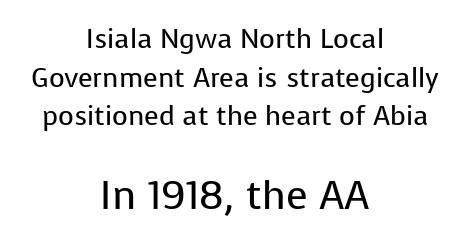
{"serif": "no", "italic": "no", "bold": "no", "weight": "regular", "width": "normal", "stroke_contrast": "low", "x_height": "medium", "monospaced": "no", "underline": "no", "align": "center", "line_spacing": "normal", "line_spacing_ratio": 1.43, "letter_spacing": "normal", "letter_spacing_em": 0.0, "larger_block": "second", "size_ratio": 1.48, "glyph_px": 40}
